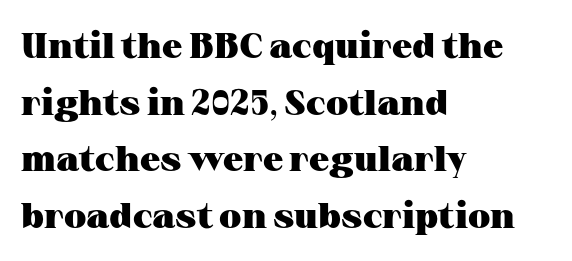
{"serif": "yes", "italic": "no", "bold": "yes", "weight": "heavy", "width": "wide", "stroke_contrast": "medium", "x_height": "medium", "monospaced": "no", "underline": "no", "align": "left", "line_spacing": "normal", "line_spacing_ratio": 1.57, "letter_spacing": "normal", "letter_spacing_em": 0.0, "glyph_px": 36}
